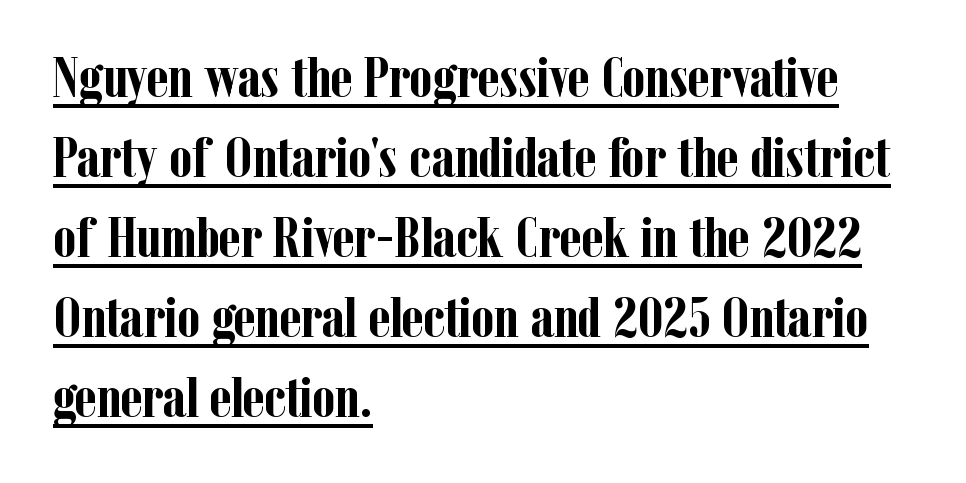
{"serif": "yes", "italic": "no", "bold": "yes", "weight": "semibold", "width": "condensed", "stroke_contrast": "low", "x_height": "medium", "monospaced": "no", "underline": "yes", "align": "left", "line_spacing": "normal", "line_spacing_ratio": 1.38, "letter_spacing": "normal", "letter_spacing_em": 0.0, "glyph_px": 58}
